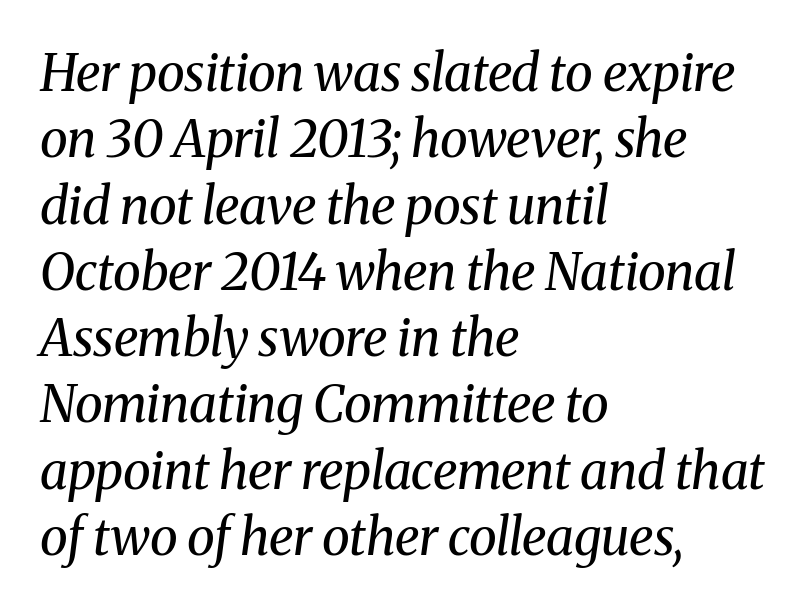
Q: Is the text bold? A: No.
Q: Is the text italic (slanted)? A: Yes, it leans right by about 8 degrees.
Q: Is the typeface a serif or a sans-serif typeface? A: Serif.
Q: Is the text underlined? A: No.
Q: How is the paragraph aligned? A: Left-aligned.
Q: Is the spacing between letters normal or unusually wide? A: Normal.
Q: Is the spacing between lines tight, normal or loose? A: Normal.
Q: Width (condensed, normal, or wide)? A: Normal.
Q: Stroke contrast? A: Medium.
Q: x-height? A: Medium.
Q: Monospaced? A: No.
